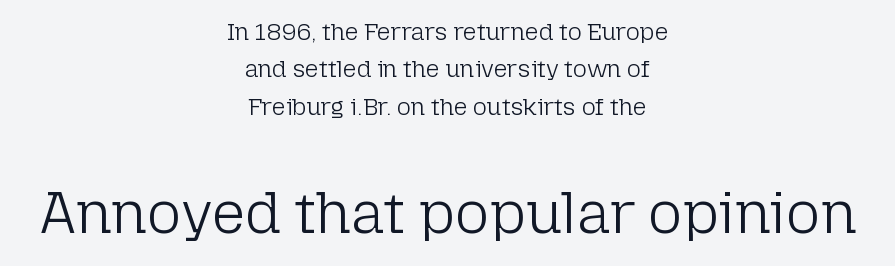
The image shows 59 px light sans-serif type, upright; set centered, normal line spacing (1.56x), normal letter spacing, not underlined; the second (bottom) block is 2.46x larger; low stroke contrast and a medium x-height.
